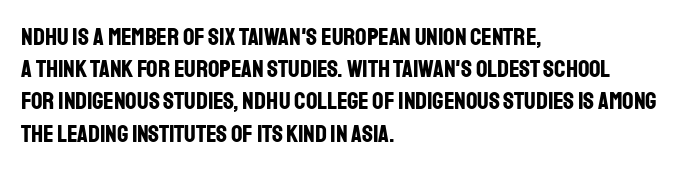
The lines sit at an ordinary, default distance from one another. Italic? Not at all — the glyphs are vertical. This rendering leaves character spacing at its baseline value. A student would call this left alignment; a typographer would say flush left, rag right.
